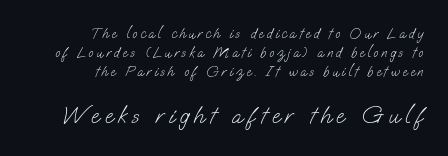
Glyph-to-glyph distance is far greater than everyday printed text. Underline: absent. Line endings align vertically; line beginnings do not. Reading down the column, the eye jumps a familiar distance to each next line.
